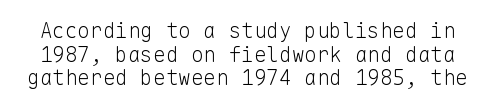
{"italic": "no", "bold": "no", "underline": "no", "line_spacing": "tight", "line_spacing_ratio": 1.12, "letter_spacing": "normal", "letter_spacing_em": 0.0, "glyph_px": 21}
